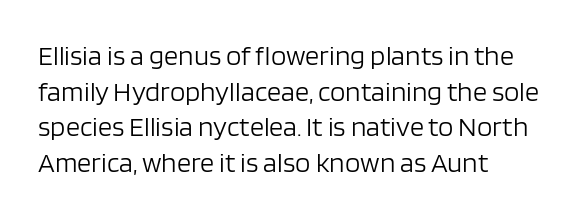
The rag falls on the right side of this text block. What stands out about the letter spacing? Nothing — it is the standard amount. Type style note: lacks serifs. The lines sit at an ordinary, default distance from one another. Does the lettering tilt? It doesn't — this is upright.
